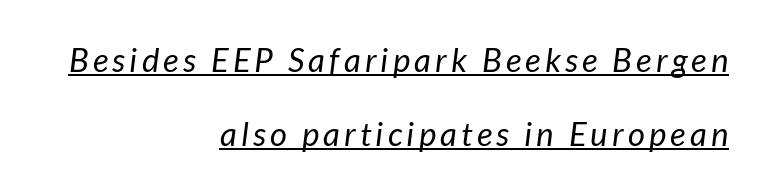
Weight: regular or lighter. Every row of glyphs terminates at an identical x-position on the right. Quick note: underline on. The face used here is proportionally spaced, like ordinary book or web type.
